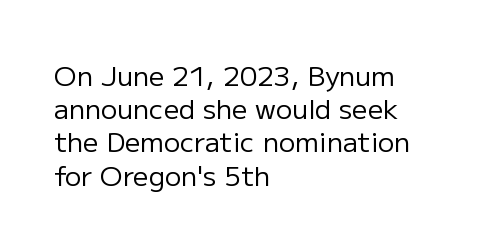
The image shows 27 px text type, upright; set left-aligned, line spacing 1.23x, normal letter spacing, not underlined.
